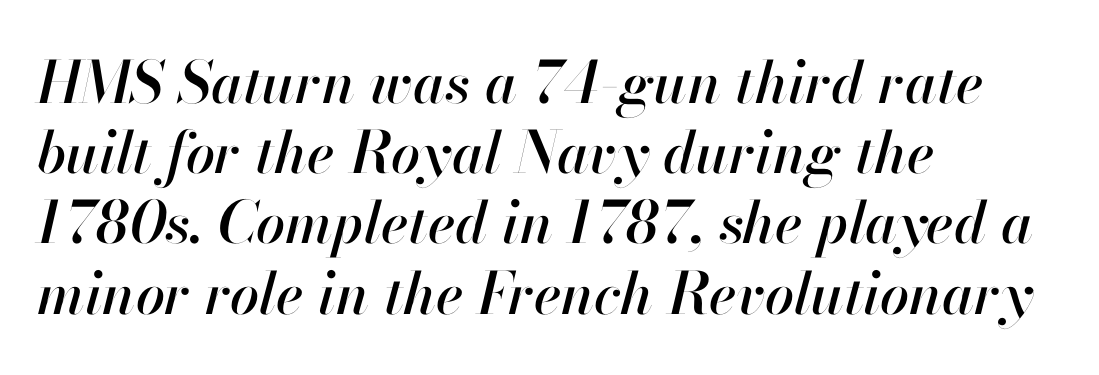
Q: Is the text italic (slanted)? A: Yes, it leans right by about 13 degrees.
Q: Is the text underlined? A: No.
Q: How is the paragraph aligned? A: Left-aligned.
Q: Is the spacing between letters normal or unusually wide? A: Normal.
Q: Width (condensed, normal, or wide)? A: Normal.
Q: Stroke contrast? A: High.
Q: x-height? A: Small.
Q: Monospaced? A: No.
